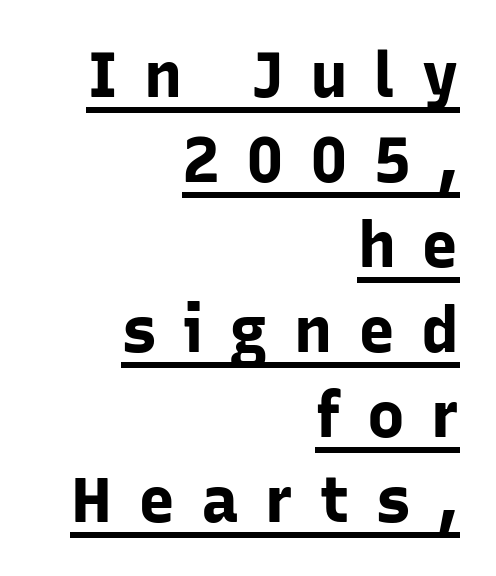
The image shows 63 px bold sans-serif type, upright; set right-aligned, normal line spacing (1.35x), unusually wide letter spacing (+0.41 em), underlined; low stroke contrast and a medium x-height.
